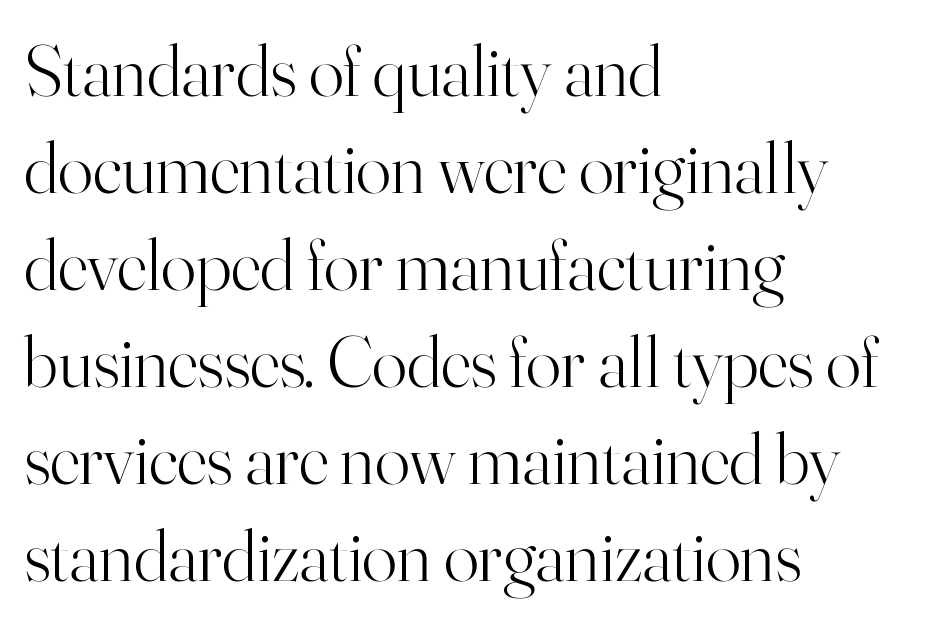
{"serif": "yes", "italic": "no", "bold": "no", "weight": "light", "width": "normal", "stroke_contrast": "high", "x_height": "small", "monospaced": "no", "underline": "no", "align": "left", "line_spacing": "normal", "line_spacing_ratio": 1.33, "letter_spacing": "normal", "letter_spacing_em": 0.0, "glyph_px": 73}
